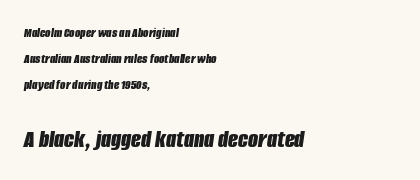
Q: Is the text bold? A: Yes.
Q: Is the text italic (slanted)? A: Yes, it leans right by about 8 degrees.
Q: Is the text underlined? A: No.
Q: How is the paragraph aligned? A: Left-aligned.
Q: Is the spacing between letters normal or unusually wide? A: Normal.
Q: Which block of text is set in a larger size, the first (top) or the second (bottom)? A: The second (bottom) one.
